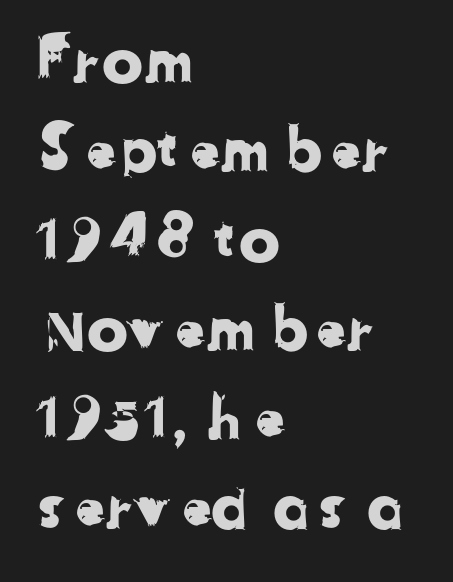
The image shows 62 px sans-serif type; set left-aligned, normal line spacing (1.44x), normal letter spacing, not underlined; low stroke contrast and a medium x-height.
